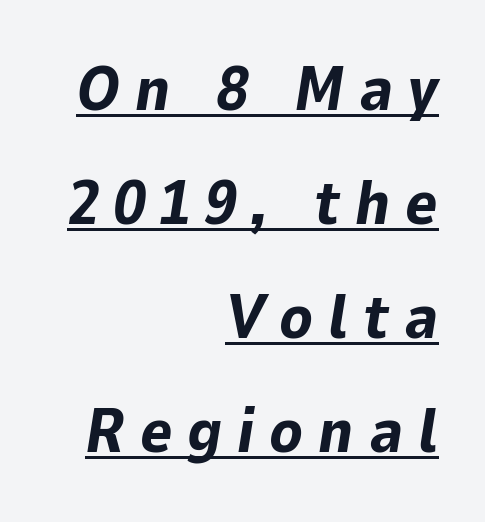
The image shows 62 px bold type, italic (leaning right); set right-aligned, line spacing 1.84x, unusually wide letter spacing (+0.24 em), underlined; low stroke contrast and a medium x-height.
